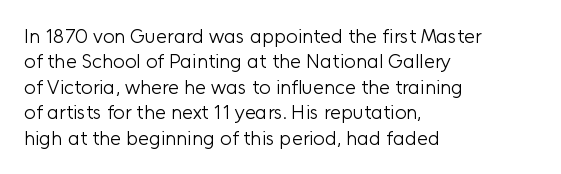
Q: Is the text bold? A: No.
Q: Is the text italic (slanted)? A: No, it is upright.
Q: Is the text underlined? A: No.
Q: How is the paragraph aligned? A: Left-aligned.
Q: Is the spacing between letters normal or unusually wide? A: Normal.
Q: Is the spacing between lines tight, normal or loose? A: Normal.
